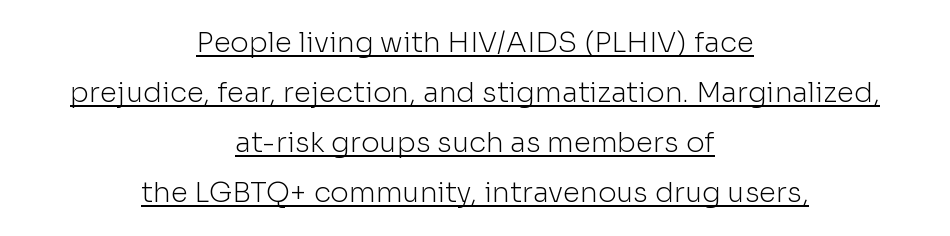
The image shows 28 px light sans-serif type, upright; set centered, line spacing 1.79x, normal letter spacing, underlined; low stroke contrast and a medium x-height.
